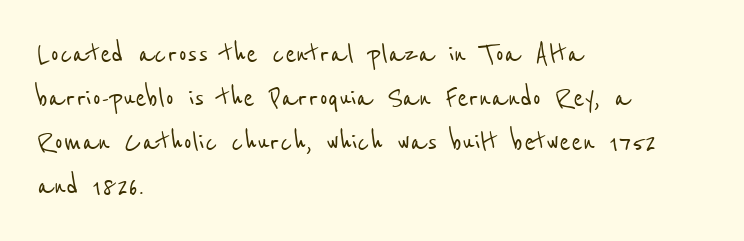
Q: Is the typeface a serif or a sans-serif typeface? A: Sans-serif.
Q: Is the text underlined? A: No.
Q: How is the paragraph aligned? A: Left-aligned.
Q: Is the spacing between letters normal or unusually wide? A: Normal.
Q: Is the spacing between lines tight, normal or loose? A: Normal.
Q: Width (condensed, normal, or wide)? A: Condensed.
Q: Stroke contrast? A: Low.
Q: x-height? A: Medium.
Q: Monospaced? A: No.
